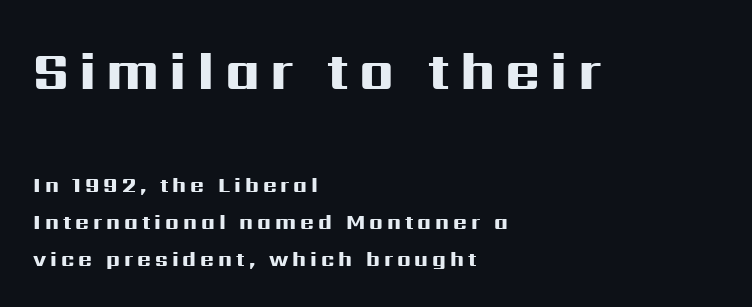
{"serif": "no", "italic": "no", "bold": "yes", "weight": "heavy", "width": "wide", "stroke_contrast": "high", "x_height": "medium", "monospaced": "no", "underline": "no", "align": "left", "line_spacing_ratio": 1.76, "larger_block": "first", "size_ratio": 2.52, "glyph_px": 53}
